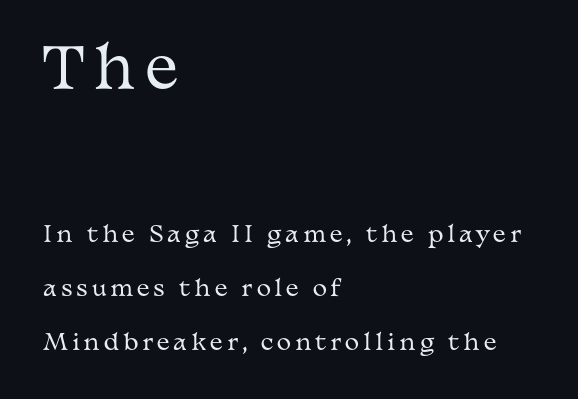
The image shows 56 px regular-weight, wide serif type, upright; set left-aligned, loose line spacing (2.44x), not underlined; the first (top) block is 2.55x larger; medium stroke contrast and a medium x-height.
